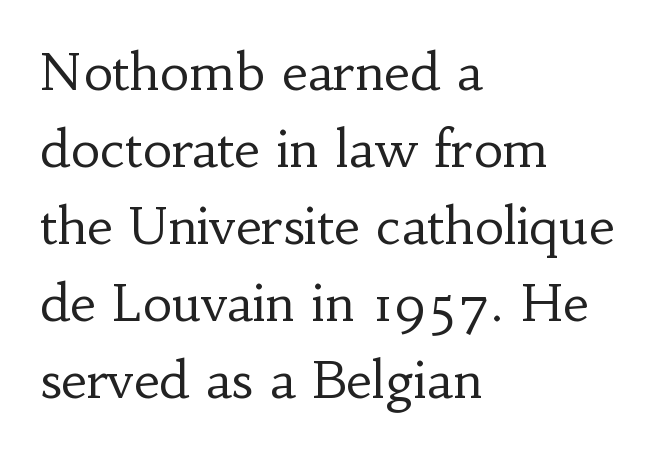
The setting favours the left margin, as ordinary paragraphs usually do. Is this a heavy cut? Hardly; it is regular or lighter. It's the straight-up-and-down kind of type. The characters display serif detailing at their extremities.
